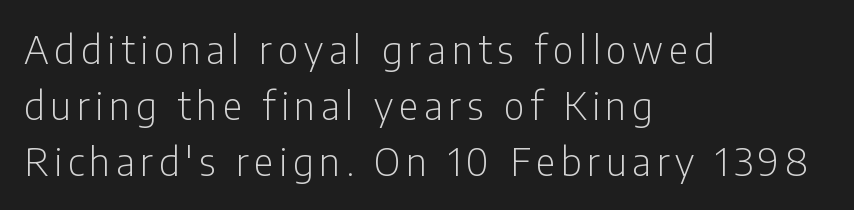
The passage shown is typed in a proportional face where columns would drift. Is the stroke heavy? The answer is a plain regular-or-lighter. Designer's note — italics off, roman on. Regarding serifs, this sample does without them. Is there much room between lines? A standard amount, neither cramped nor airy. Beneath every word, the page is bare.
